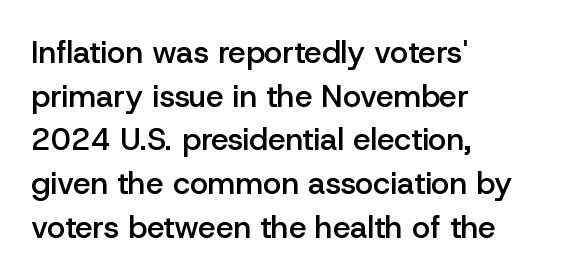
{"serif": "no", "italic": "no", "bold": "semi", "weight": "semibold", "width": "normal", "stroke_contrast": "low", "x_height": "medium", "monospaced": "no", "underline": "no", "align": "left", "line_spacing": "normal", "line_spacing_ratio": 1.41, "letter_spacing": "normal", "letter_spacing_em": 0.0, "glyph_px": 31}
